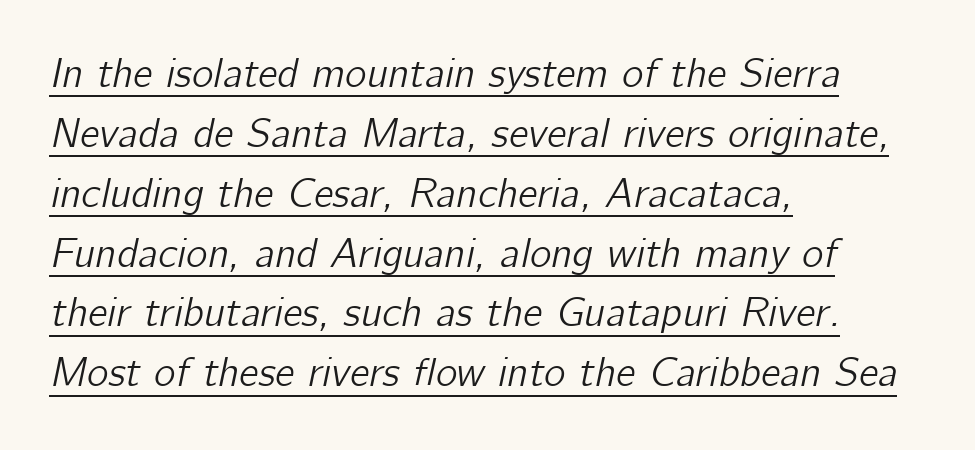
Where is the straight margin? On the left. Here the designer chose a conventional face with non-uniform glyph widths. Summary of vertical rhythm: regular, with standard interline spacing. Tall strokes in this sample are angled rather than plumb.
